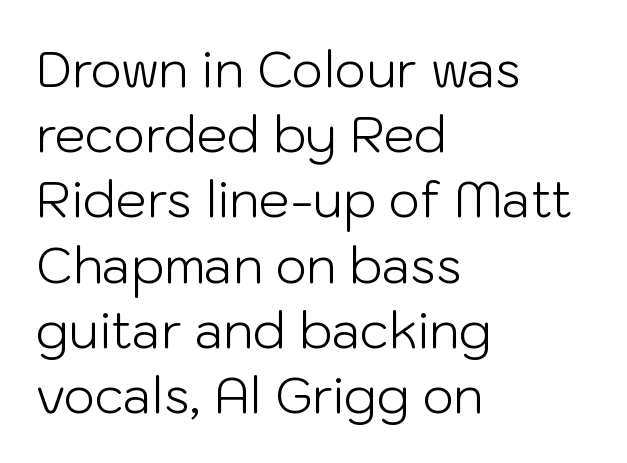
The image shows 49 px light sans-serif type, upright; set left-aligned, normal line spacing (1.33x), normal letter spacing, not underlined; low stroke contrast and a medium x-height.
